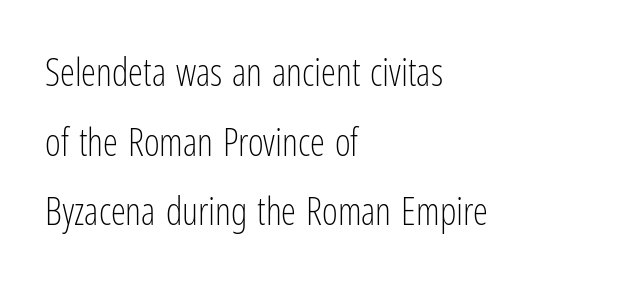
Q: Is the text bold? A: No.
Q: Is the text italic (slanted)? A: No, it is upright.
Q: Is the typeface a serif or a sans-serif typeface? A: Sans-serif.
Q: Is the text underlined? A: No.
Q: How is the paragraph aligned? A: Left-aligned.
Q: Is the spacing between letters normal or unusually wide? A: Normal.
Q: Width (condensed, normal, or wide)? A: Condensed.
Q: Stroke contrast? A: Low.
Q: x-height? A: Medium.
Q: Monospaced? A: No.
